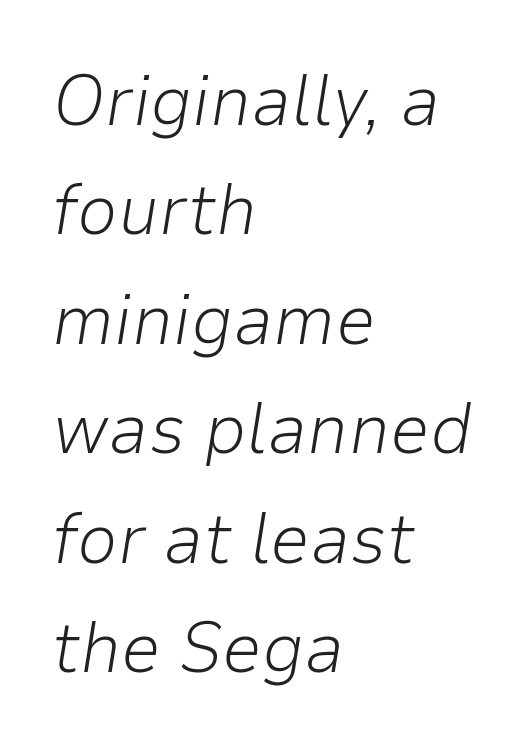
Q: Is the text bold? A: No.
Q: Is the text italic (slanted)? A: Yes, it leans right by about 9 degrees.
Q: Is the text underlined? A: No.
Q: How is the paragraph aligned? A: Left-aligned.
Q: Is the spacing between letters normal or unusually wide? A: Normal.
Q: Is the spacing between lines tight, normal or loose? A: Normal.
Q: Width (condensed, normal, or wide)? A: Normal.
Q: Stroke contrast? A: Low.
Q: x-height? A: Medium.
Q: Monospaced? A: No.
